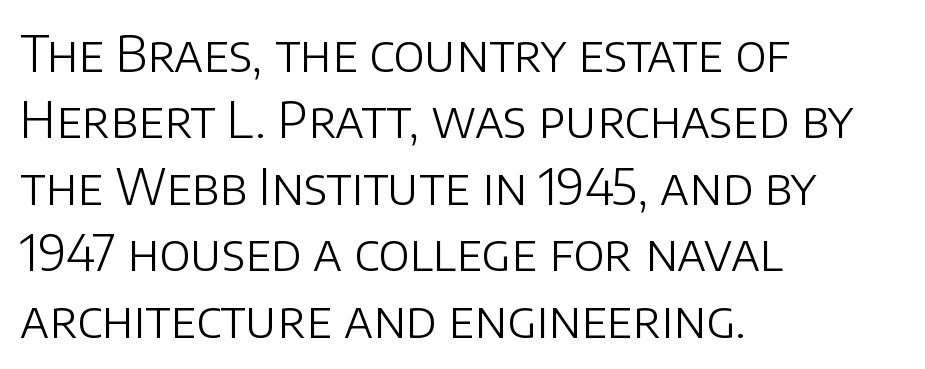
The image shows 50 px light sans-serif type, upright; set left-aligned, normal line spacing (1.33x), normal letter spacing, not underlined; low stroke contrast and a large x-height.
